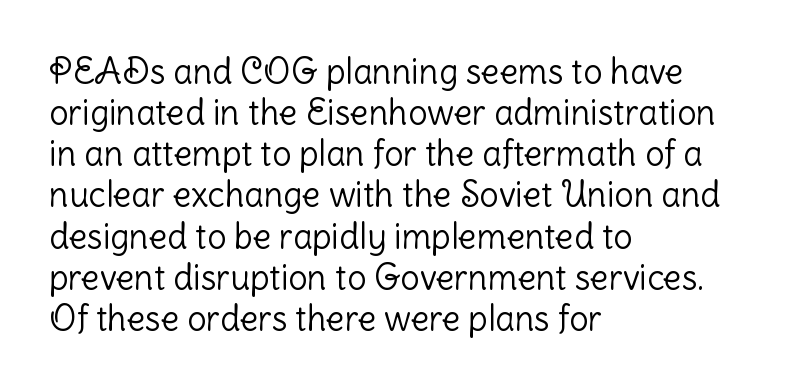
{"serif": "no", "italic": "no", "bold": "no", "weight": "light", "width": "normal", "stroke_contrast": "low", "x_height": "medium", "monospaced": "no", "underline": "no", "align": "left", "line_spacing_ratio": 1.21, "letter_spacing": "normal", "letter_spacing_em": 0.0, "glyph_px": 34}
